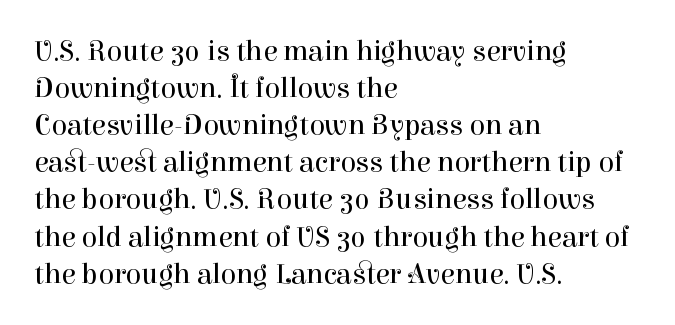
{"serif": "yes", "italic": "no", "bold": "no", "weight": "regular", "width": "normal", "stroke_contrast": "high", "x_height": "medium", "monospaced": "no", "underline": "no", "align": "left", "line_spacing": "normal", "line_spacing_ratio": 1.28, "letter_spacing": "normal", "letter_spacing_em": 0.0, "glyph_px": 29}
